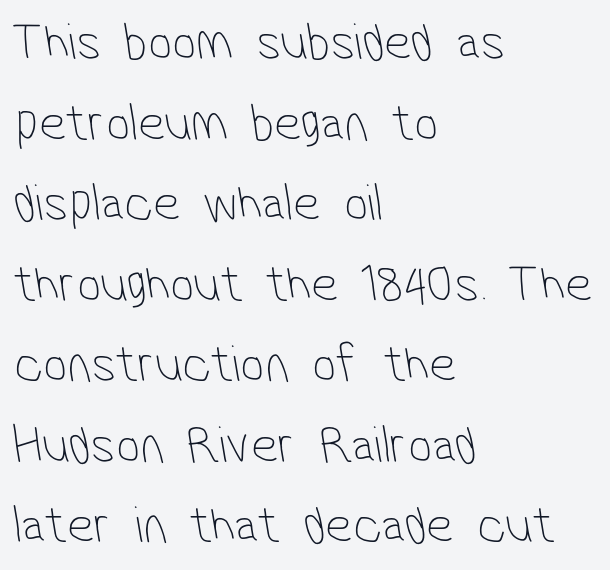
Q: Is the text bold? A: No.
Q: Is the typeface a serif or a sans-serif typeface? A: Sans-serif.
Q: Is the text underlined? A: No.
Q: How is the paragraph aligned? A: Left-aligned.
Q: Is the spacing between letters normal or unusually wide? A: Normal.
Q: Is the spacing between lines tight, normal or loose? A: Normal.
Q: Width (condensed, normal, or wide)? A: Condensed.
Q: Stroke contrast? A: Low.
Q: x-height? A: Medium.
Q: Monospaced? A: No.
